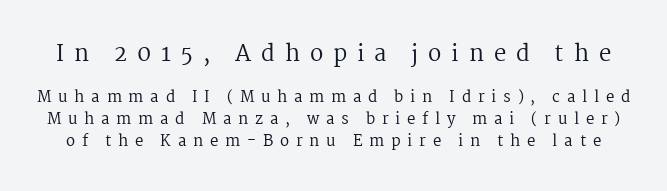
Q: Is the text bold? A: No.
Q: Is the text italic (slanted)? A: No, it is upright.
Q: Is the text underlined? A: No.
Q: Is the spacing between letters normal or unusually wide? A: Unusually wide.
Q: Is the spacing between lines tight, normal or loose? A: Normal.
Q: Which block of text is set in a larger size, the first (top) or the second (bottom)? A: The first (top) one.
